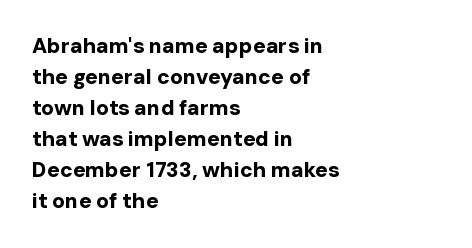
Q: Is the text bold? A: Yes.
Q: Is the text italic (slanted)? A: No, it is upright.
Q: Is the text underlined? A: No.
Q: How is the paragraph aligned? A: Left-aligned.
Q: Is the spacing between letters normal or unusually wide? A: Normal.
Q: Is the spacing between lines tight, normal or loose? A: Normal.
